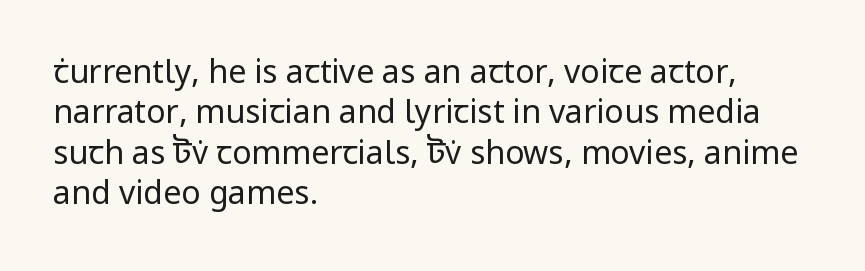
{"serif": "no", "italic": "no", "bold": "no", "weight": "regular", "width": "normal", "stroke_contrast": "low", "x_height": "medium", "monospaced": "no", "underline": "no", "align": "left", "line_spacing": "normal", "line_spacing_ratio": 1.26, "letter_spacing": "normal", "letter_spacing_em": 0.0, "glyph_px": 32}
